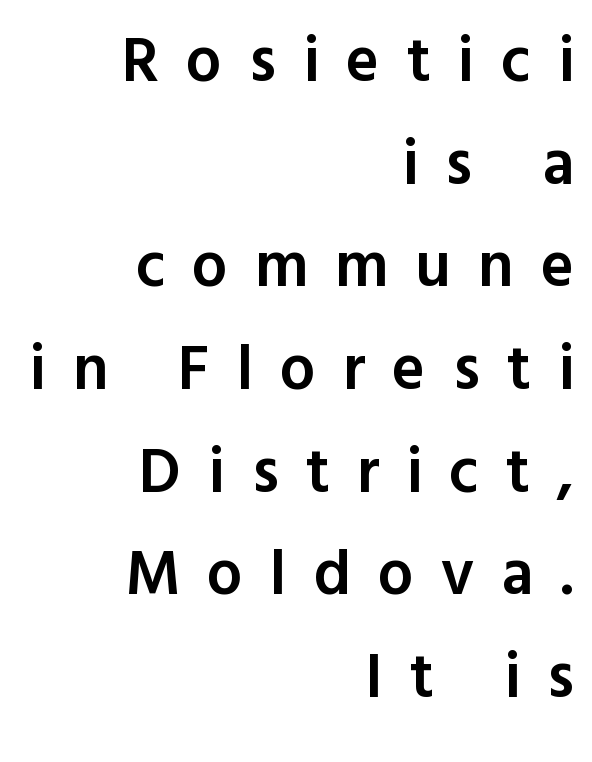
{"serif": "no", "italic": "no", "bold": "semi", "weight": "semibold", "width": "normal", "x_height": "medium", "monospaced": "no", "underline": "no", "align": "right", "line_spacing": "normal", "line_spacing_ratio": 1.63, "letter_spacing": "wide", "letter_spacing_em": 0.43, "glyph_px": 63}
